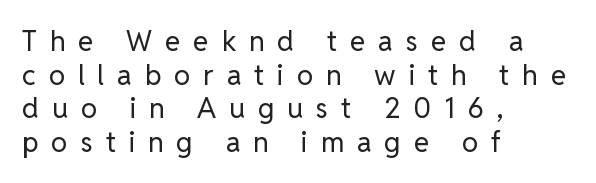
{"serif": "no", "italic": "no", "bold": "no", "weight": "regular", "width": "normal", "stroke_contrast": "low", "x_height": "medium", "monospaced": "no", "underline": "no", "align": "left", "line_spacing_ratio": 1.2, "letter_spacing": "wide", "letter_spacing_em": 0.46, "glyph_px": 28}
